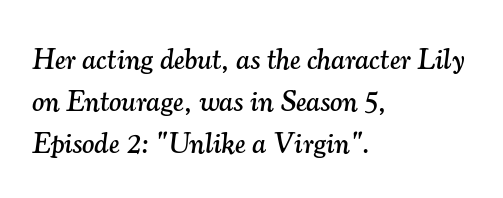
Q: Is the text italic (slanted)? A: Yes, it leans right by about 7 degrees.
Q: Is the typeface a serif or a sans-serif typeface? A: Serif.
Q: Is the text underlined? A: No.
Q: How is the paragraph aligned? A: Left-aligned.
Q: Is the spacing between letters normal or unusually wide? A: Normal.
Q: Is the spacing between lines tight, normal or loose? A: Normal.
Q: Width (condensed, normal, or wide)? A: Normal.
Q: Stroke contrast? A: Medium.
Q: x-height? A: Small.
Q: Monospaced? A: No.
